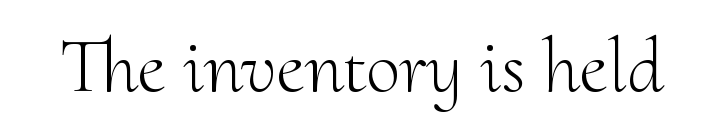
{"serif": "yes", "italic": "no", "bold": "no", "weight": "light", "width": "normal", "stroke_contrast": "medium", "x_height": "small", "monospaced": "no", "underline": "no", "letter_spacing": "normal", "letter_spacing_em": 0.0, "glyph_px": 77}
